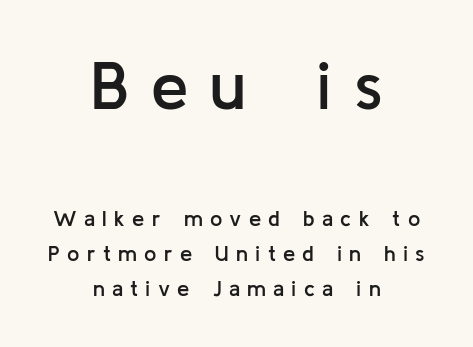
Q: Is the text bold? A: Semi-bold.
Q: Is the text italic (slanted)? A: No, it is upright.
Q: Is the typeface a serif or a sans-serif typeface? A: Sans-serif.
Q: Is the text underlined? A: No.
Q: How is the paragraph aligned? A: Centered.
Q: Is the spacing between letters normal or unusually wide? A: Unusually wide.
Q: Is the spacing between lines tight, normal or loose? A: Normal.
Q: Which block of text is set in a larger size, the first (top) or the second (bottom)? A: The first (top) one.
Q: Width (condensed, normal, or wide)? A: Normal.
Q: Stroke contrast? A: Low.
Q: x-height? A: Medium.
Q: Monospaced? A: No.
